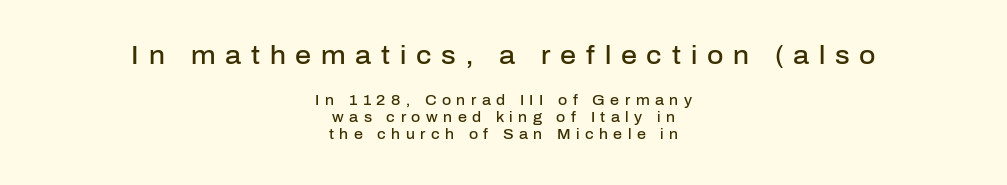
The image shows 25 px text type, upright; set centered, line spacing 1.21x, unusually wide letter spacing (+0.39 em), not underlined; the first (top) block is 1.79x larger.
